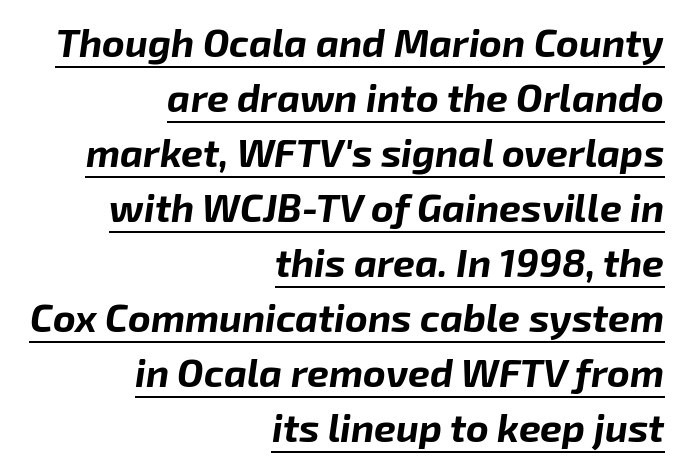
The image shows 39 px bold type, italic (leaning right); set right-aligned, normal line spacing (1.41x), normal letter spacing, underlined; low stroke contrast and a medium x-height.
